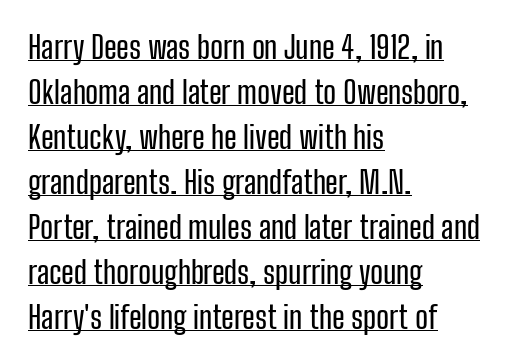
{"serif": "no", "italic": "no", "width": "condensed", "stroke_contrast": "low", "x_height": "medium", "monospaced": "no", "underline": "yes", "align": "left", "line_spacing": "normal", "line_spacing_ratio": 1.45, "letter_spacing": "normal", "letter_spacing_em": 0.0, "glyph_px": 31}
